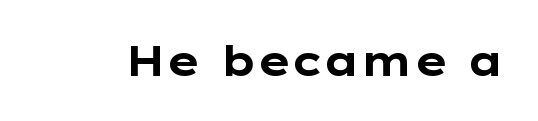
Q: Is the text bold? A: Yes.
Q: Is the text italic (slanted)? A: No, it is upright.
Q: Is the typeface a serif or a sans-serif typeface? A: Sans-serif.
Q: Is the text underlined? A: No.
Q: Is the spacing between letters normal or unusually wide? A: Normal.
Q: Width (condensed, normal, or wide)? A: Wide.
Q: Stroke contrast? A: Low.
Q: x-height? A: Medium.
Q: Monospaced? A: No.
